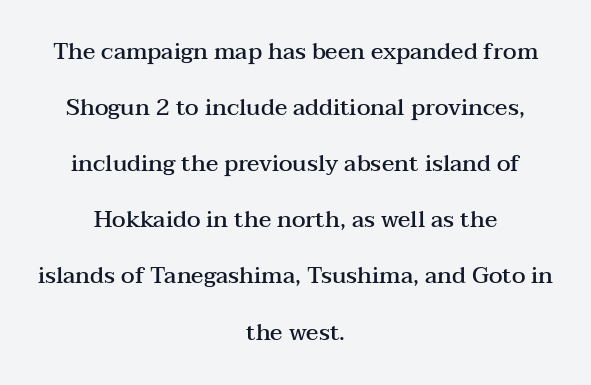
The image shows 23 px text type, upright; set centered, loose line spacing (2.44x), normal letter spacing, not underlined.
